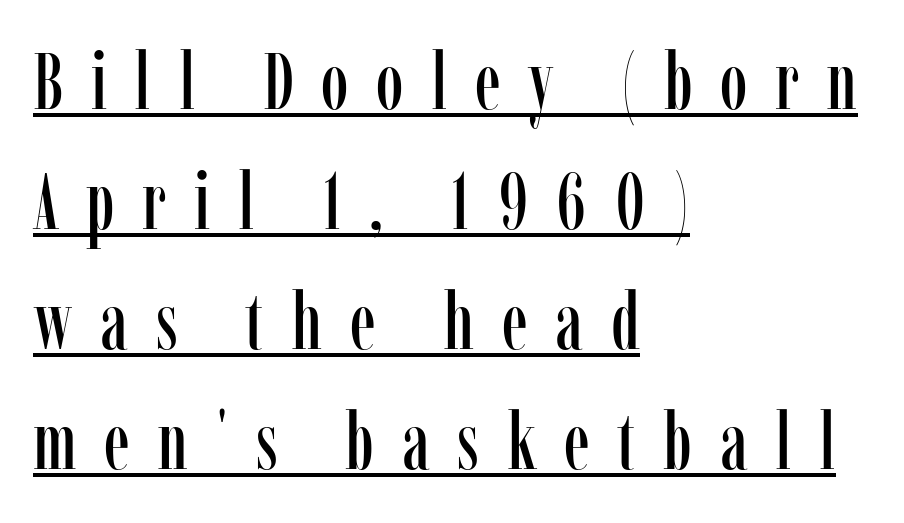
The image shows 79 px condensed serif type, upright; set left-aligned, normal line spacing (1.52x), unusually wide letter spacing (+0.35 em), underlined; low stroke contrast and a medium x-height.
